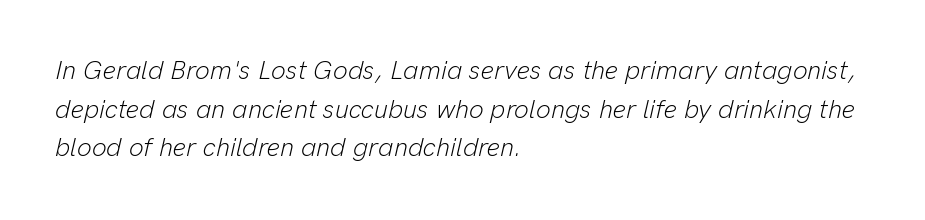
The face looks like a standard text weight, possibly lighter. Is the letter spacing exaggerated? No — it looks like the ordinary default. Regarding leading, the lines here are spaced in the standard way. Does the lettering tilt? It does — this is italic. Glance below the letters and you will spot only blank space.
